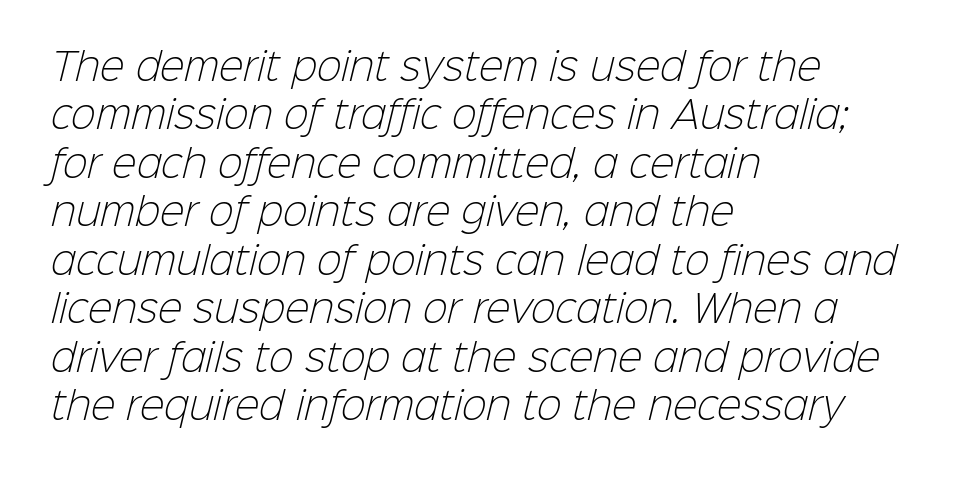
{"serif": "no", "bold": "no", "weight": "light", "width": "normal", "stroke_contrast": "low", "x_height": "medium", "monospaced": "no", "underline": "no", "align": "left", "line_spacing": "normal", "line_spacing_ratio": 1.31, "letter_spacing": "normal", "letter_spacing_em": 0.0, "glyph_px": 37}
